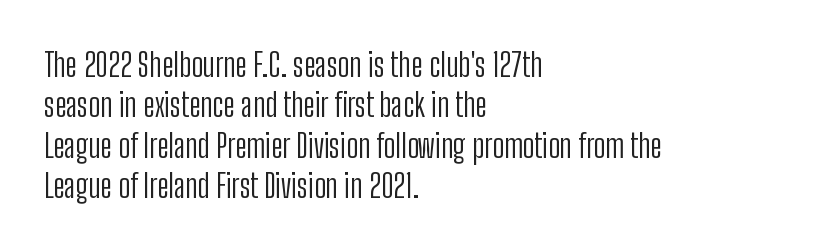
{"serif": "no", "italic": "no", "bold": "no", "weight": "light", "width": "condensed", "stroke_contrast": "low", "x_height": "medium", "monospaced": "no", "underline": "no", "align": "left", "line_spacing_ratio": 1.22, "letter_spacing": "normal", "letter_spacing_em": 0.0, "glyph_px": 33}
